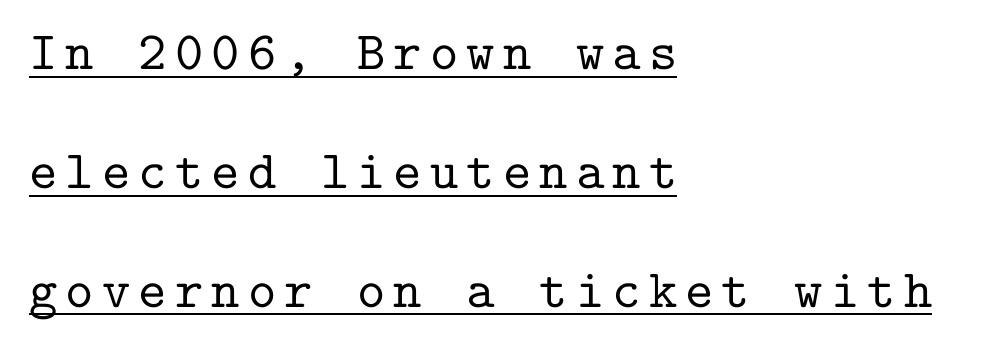
{"serif": "yes", "italic": "no", "width": "normal", "stroke_contrast": "low", "x_height": "medium", "monospaced": "yes", "underline": "yes", "align": "left", "line_spacing": "loose", "line_spacing_ratio": 2.2, "glyph_px": 54}
